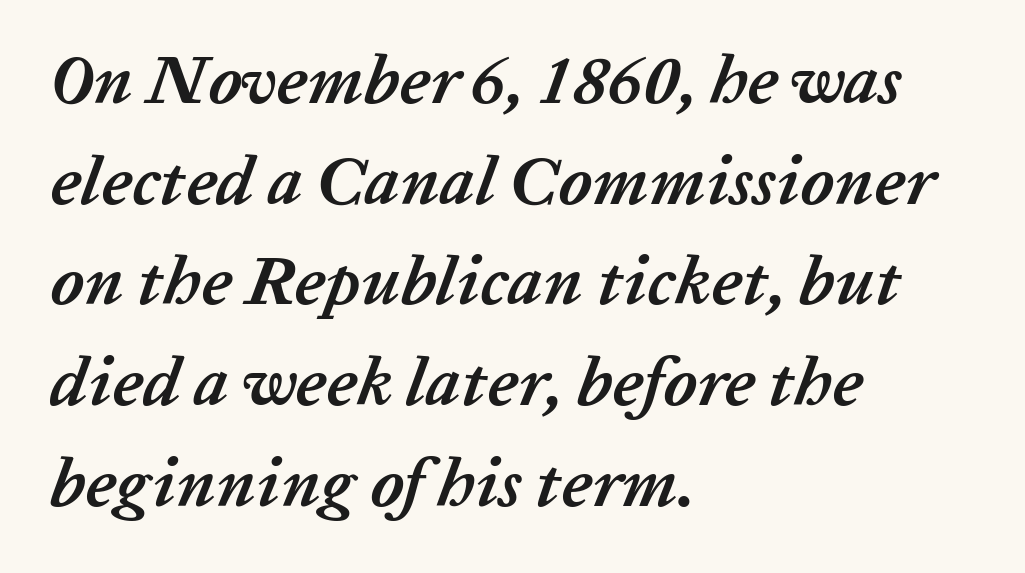
Q: Is the text bold? A: Yes.
Q: Is the text italic (slanted)? A: Yes, it leans right by about 20 degrees.
Q: Is the text underlined? A: No.
Q: How is the paragraph aligned? A: Left-aligned.
Q: Is the spacing between letters normal or unusually wide? A: Normal.
Q: Is the spacing between lines tight, normal or loose? A: Normal.
Q: Width (condensed, normal, or wide)? A: Normal.
Q: Stroke contrast? A: Low.
Q: x-height? A: Medium.
Q: Monospaced? A: No.
